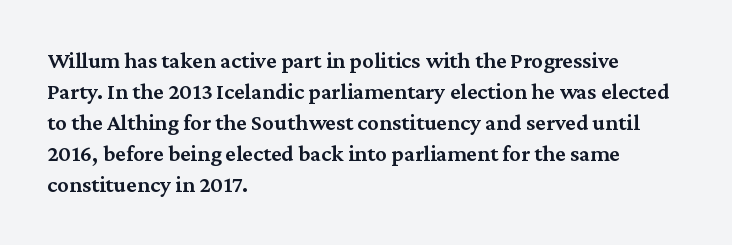
A bare baseline throughout the passage. The gaps between neighbouring characters are ordinary and unremarkable. These lines were composed using upright roman letters. Honestly, the row spacing looks completely unremarkable. In terms of weight, the rendering is demibold, just under bold. The typesetter chose a ragged-right arrangement here.
